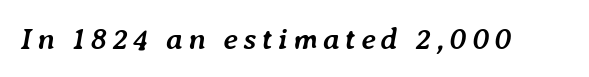
The image shows 31 px semibold type, italic (leaning right); set not underlined; low stroke contrast and a medium x-height.
